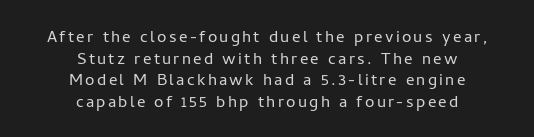
The image shows 21 px text type, upright; set centered, tight line spacing (1.03x), not underlined.
